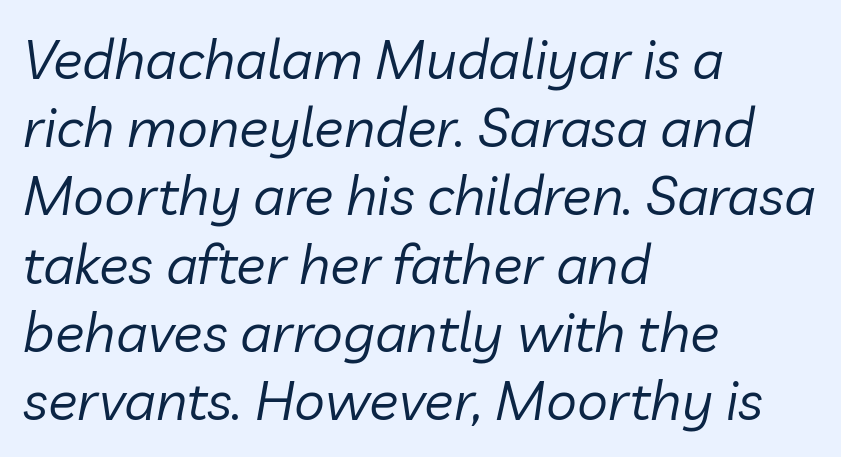
Q: Is the text bold? A: No.
Q: Is the text italic (slanted)? A: Yes, it leans right by about 10 degrees.
Q: Is the text underlined? A: No.
Q: How is the paragraph aligned? A: Left-aligned.
Q: Is the spacing between letters normal or unusually wide? A: Normal.
Q: Width (condensed, normal, or wide)? A: Normal.
Q: Stroke contrast? A: Low.
Q: x-height? A: Medium.
Q: Monospaced? A: No.
